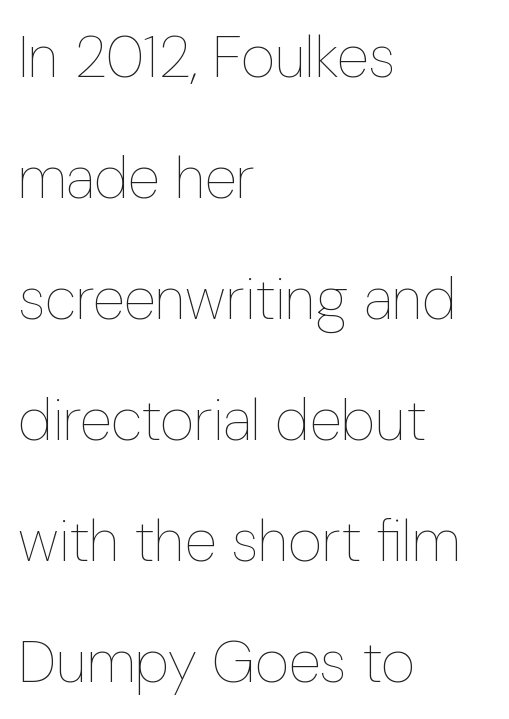
{"italic": "no", "bold": "no", "weight": "thin", "width": "condensed", "stroke_contrast": "low", "x_height": "medium", "monospaced": "no", "underline": "no", "align": "left", "line_spacing": "loose", "line_spacing_ratio": 2.05, "letter_spacing": "normal", "letter_spacing_em": 0.0, "glyph_px": 59}
